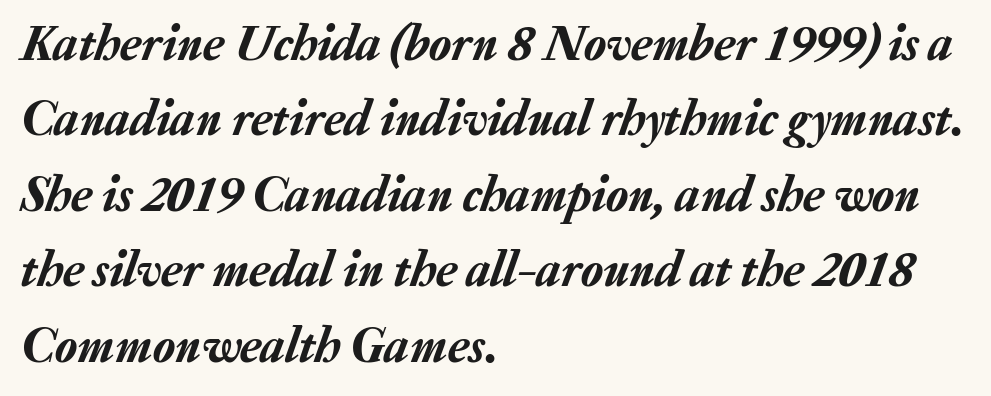
{"italic": "yes", "lean": "right", "slant_degrees": 20, "width": "normal", "stroke_contrast": "low", "x_height": "medium", "monospaced": "no", "underline": "no", "align": "left", "line_spacing": "normal", "line_spacing_ratio": 1.48, "letter_spacing": "normal", "letter_spacing_em": 0.0, "glyph_px": 51}
